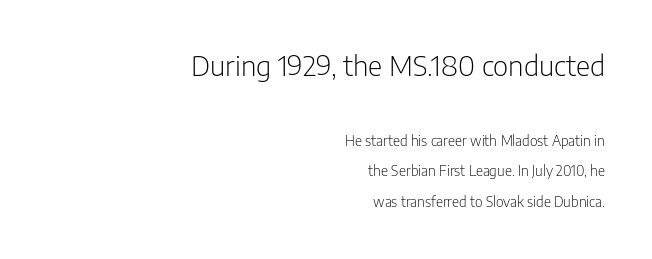
The image shows 28 px light, condensed sans-serif type, upright; set right-aligned, loose line spacing (2.19x), normal letter spacing, not underlined; the first (top) block is 2.0x larger; low stroke contrast and a medium x-height.
